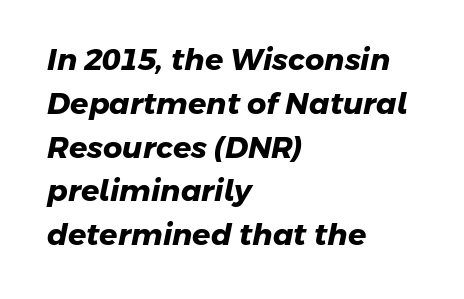
The gap between lines stays unmarked. Teacher's note: observe the even left margin — that is flush-left alignment. Each letter's strokes conclude bluntly, with no projecting serifs. Every letter is thick-stroked: bold, no question. Glyph-to-glyph distance matches everyday printed text.
